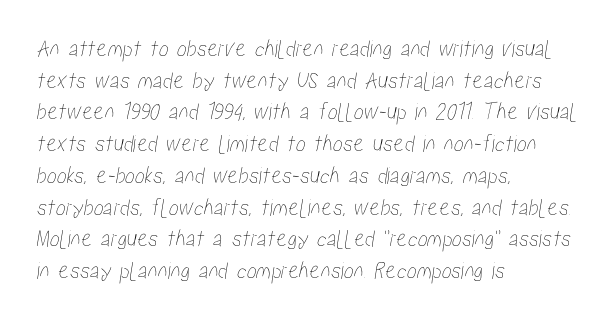
Q: Is the text underlined? A: No.
Q: How is the paragraph aligned? A: Left-aligned.
Q: Is the spacing between letters normal or unusually wide? A: Normal.
Q: Is the spacing between lines tight, normal or loose? A: Normal.
